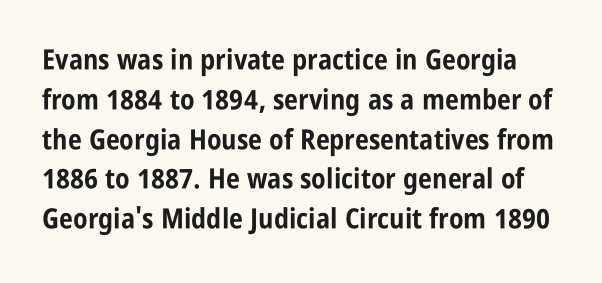
Q: Is the text bold? A: Yes.
Q: Is the text italic (slanted)? A: No, it is upright.
Q: Is the typeface a serif or a sans-serif typeface? A: Sans-serif.
Q: Is the text underlined? A: No.
Q: Is the spacing between letters normal or unusually wide? A: Normal.
Q: Is the spacing between lines tight, normal or loose? A: Normal.
Q: Width (condensed, normal, or wide)? A: Condensed.
Q: Stroke contrast? A: Low.
Q: x-height? A: Large.
Q: Monospaced? A: No.
